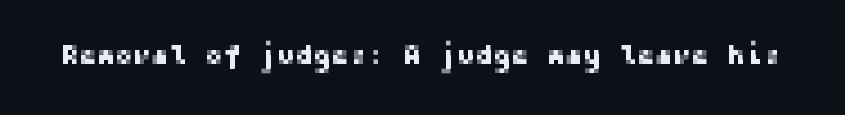
Q: Is the text italic (slanted)? A: No, it is upright.
Q: Is the text underlined? A: No.
Q: Is the spacing between letters normal or unusually wide? A: Normal.
